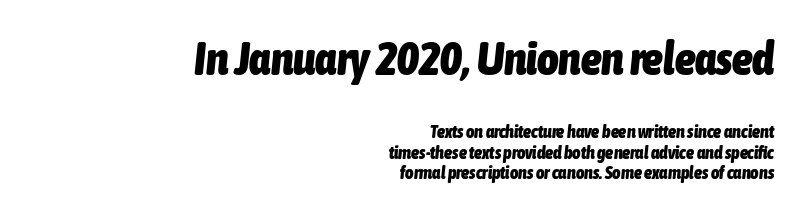
The image shows 46 px heavy, condensed type, italic (leaning right); set right-aligned, tight line spacing (1.14x), normal letter spacing, not underlined; the first (top) block is 2.56x larger; low stroke contrast and a medium x-height.
